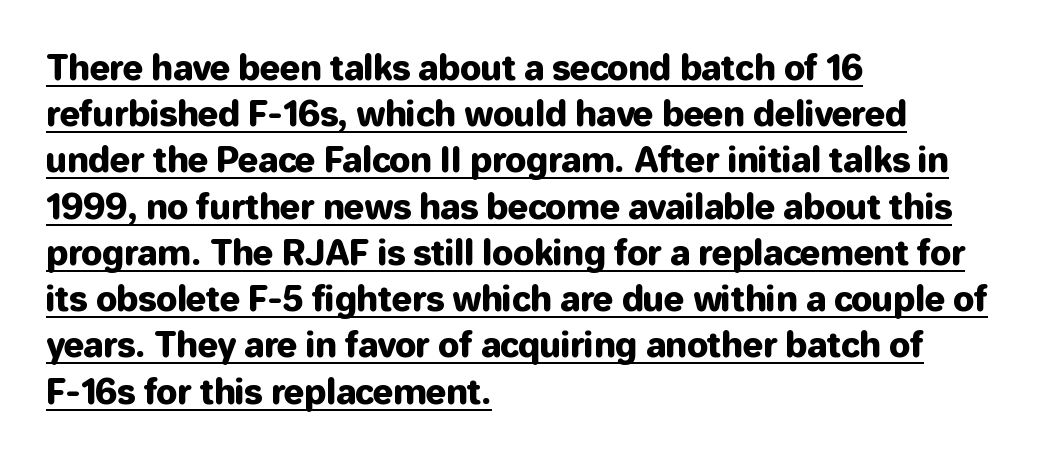
Q: Is the text italic (slanted)? A: No, it is upright.
Q: Is the typeface a serif or a sans-serif typeface? A: Sans-serif.
Q: Is the text underlined? A: Yes.
Q: How is the paragraph aligned? A: Left-aligned.
Q: Is the spacing between letters normal or unusually wide? A: Normal.
Q: Is the spacing between lines tight, normal or loose? A: Normal.
Q: Width (condensed, normal, or wide)? A: Normal.
Q: Stroke contrast? A: Low.
Q: x-height? A: Medium.
Q: Monospaced? A: No.
